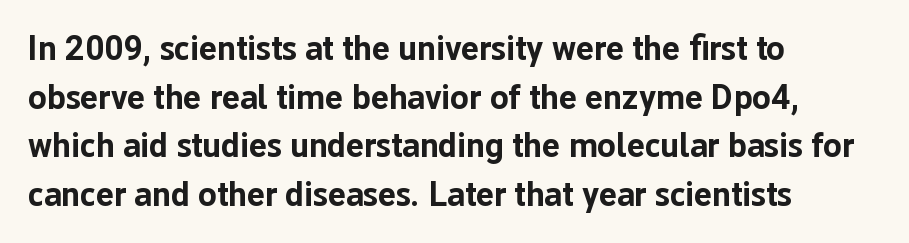
The image shows 34 px bold sans-serif type, upright; set left-aligned, normal line spacing (1.43x), normal letter spacing, not underlined; low stroke contrast and a medium x-height.
